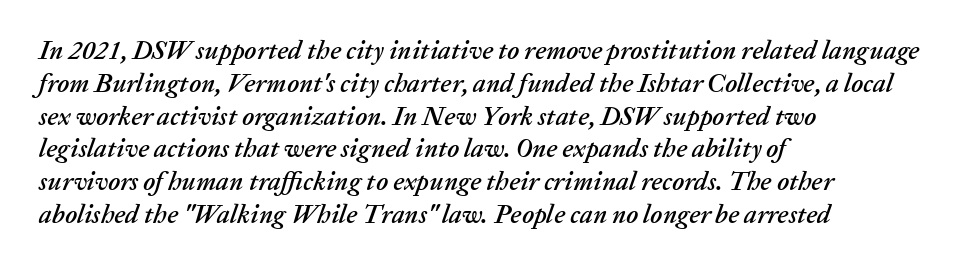
{"italic": "yes", "lean": "right", "slant_degrees": 20, "underline": "no", "align": "left", "line_spacing": "normal", "line_spacing_ratio": 1.26, "letter_spacing": "normal", "letter_spacing_em": 0.0, "glyph_px": 26}
